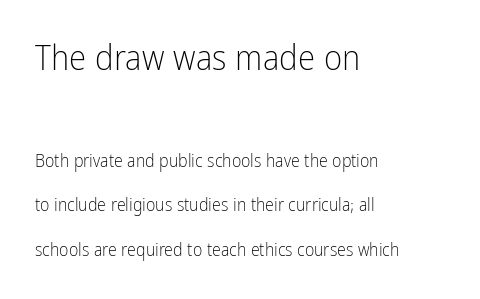
Reading down the block, your eye returns to a fixed left position each line. The font's upright variant was chosen for this text. Quick note: interline space is abundant. The gaps between neighbouring characters are ordinary and unremarkable. What kind of face is this? One without serifs — a sans.
